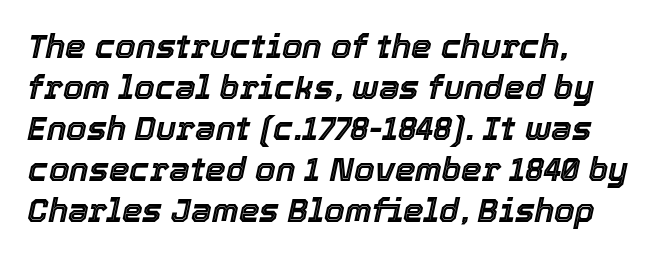
The image shows 33 px text type, italic (leaning right); set left-aligned, line spacing 1.24x, normal letter spacing, not underlined; a medium x-height.
